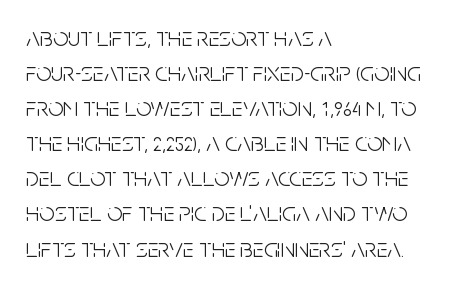
{"italic": "no", "bold": "no", "underline": "no", "align": "left", "line_spacing": "normal", "line_spacing_ratio": 1.3, "letter_spacing": "normal", "letter_spacing_em": 0.0, "glyph_px": 27}
